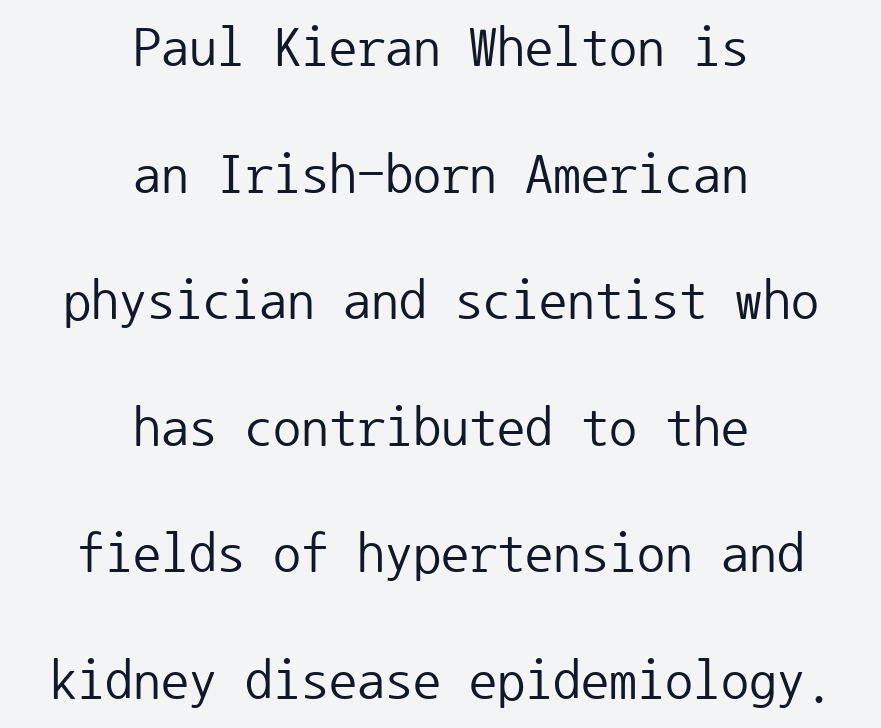
{"serif": "no", "italic": "no", "bold": "no", "weight": "regular", "width": "normal", "stroke_contrast": "low", "x_height": "medium", "monospaced": "yes", "underline": "no", "align": "center", "line_spacing": "loose", "line_spacing_ratio": 2.26, "letter_spacing": "normal", "letter_spacing_em": 0.0, "glyph_px": 56}
